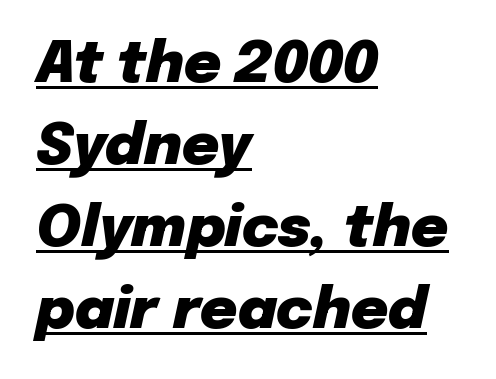
Q: Is the text bold? A: Yes.
Q: Is the text italic (slanted)? A: Yes, it leans right by about 12 degrees.
Q: Is the text underlined? A: Yes.
Q: How is the paragraph aligned? A: Left-aligned.
Q: Is the spacing between letters normal or unusually wide? A: Normal.
Q: Is the spacing between lines tight, normal or loose? A: Normal.
Q: Width (condensed, normal, or wide)? A: Normal.
Q: Stroke contrast? A: Low.
Q: x-height? A: Medium.
Q: Monospaced? A: No.
